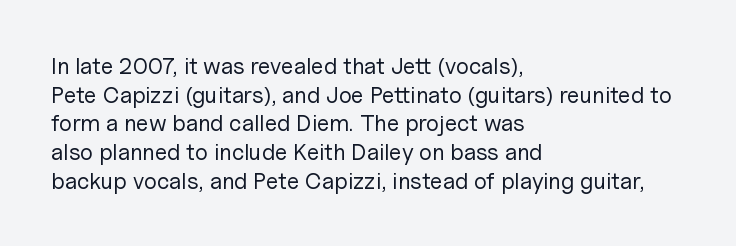
{"italic": "no", "bold": "no", "underline": "no", "align": "left", "line_spacing": "normal", "line_spacing_ratio": 1.25, "letter_spacing": "normal", "letter_spacing_em": 0.0, "glyph_px": 23}
